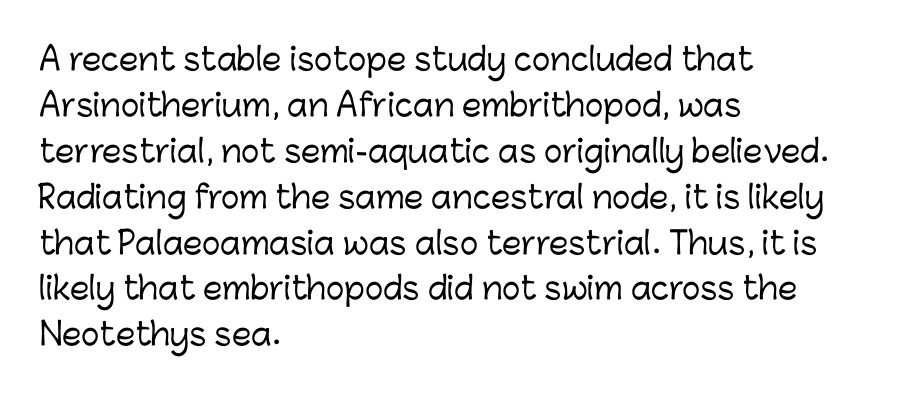
The image shows 31 px sans-serif type, upright; set left-aligned, normal line spacing (1.48x), normal letter spacing, not underlined; low stroke contrast and a medium x-height.
